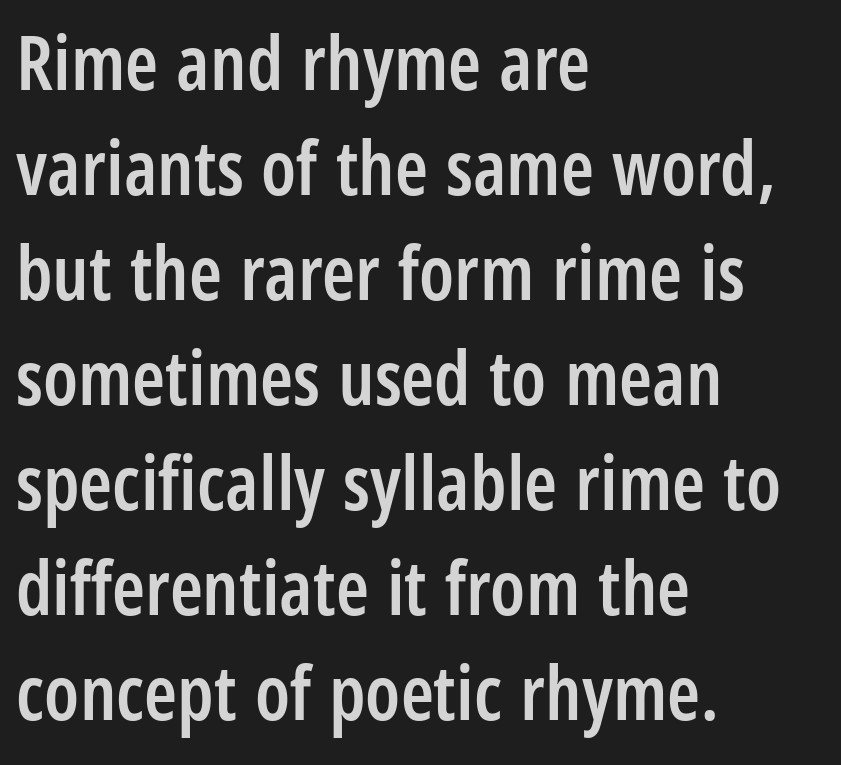
Q: Is the text bold? A: Semi-bold.
Q: Is the text italic (slanted)? A: No, it is upright.
Q: Is the typeface a serif or a sans-serif typeface? A: Sans-serif.
Q: Is the text underlined? A: No.
Q: How is the paragraph aligned? A: Left-aligned.
Q: Is the spacing between letters normal or unusually wide? A: Normal.
Q: Is the spacing between lines tight, normal or loose? A: Normal.
Q: Width (condensed, normal, or wide)? A: Condensed.
Q: Stroke contrast? A: Low.
Q: x-height? A: Large.
Q: Monospaced? A: No.
